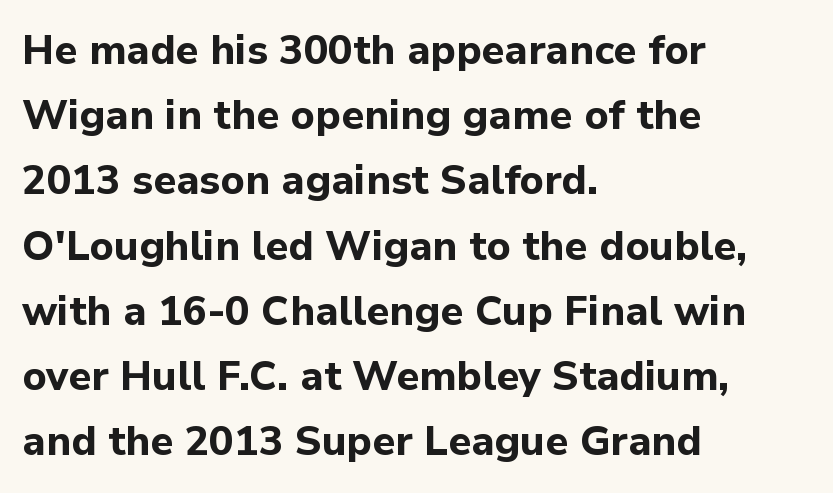
The image shows 41 px bold sans-serif type, upright; set left-aligned, normal line spacing (1.59x), normal letter spacing, not underlined; low stroke contrast and a medium x-height.
